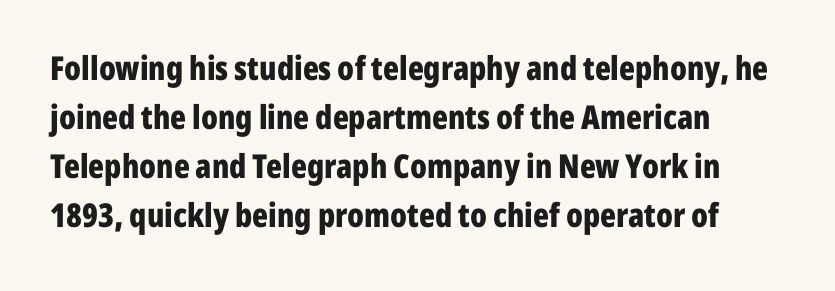
{"serif": "no", "italic": "no", "bold": "yes", "weight": "bold", "width": "condensed", "stroke_contrast": "low", "x_height": "medium", "monospaced": "no", "underline": "no", "align": "left", "line_spacing": "normal", "line_spacing_ratio": 1.48, "letter_spacing": "normal", "letter_spacing_em": 0.0, "glyph_px": 33}
